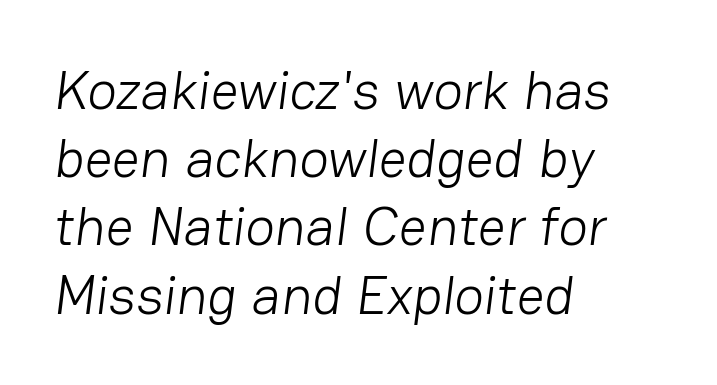
The image shows 55 px light sans-serif type; set left-aligned, line spacing 1.24x, normal letter spacing, not underlined; low stroke contrast and a medium x-height.
